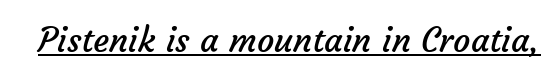
{"serif": "no", "bold": "no", "weight": "regular", "width": "normal", "stroke_contrast": "low", "x_height": "medium", "monospaced": "no", "underline": "yes", "letter_spacing": "normal", "letter_spacing_em": 0.0, "glyph_px": 34}
